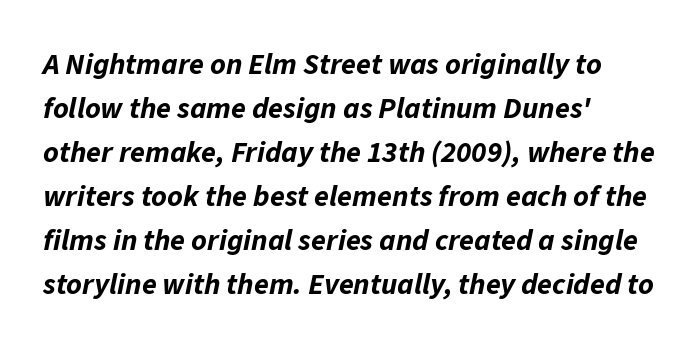
Is this a fixed-width face? No — the glyphs have proportional, varying widths. Bold? Absolutely — the strokes are thick and heavy. Each row of text sits above clean, open space. The compositor pushed each line to the left boundary.
